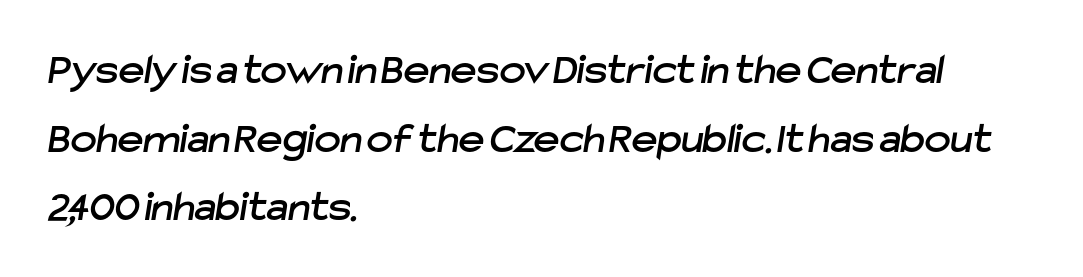
{"serif": "no", "width": "normal", "stroke_contrast": "low", "x_height": "medium", "monospaced": "no", "underline": "no", "align": "left", "line_spacing": "normal", "line_spacing_ratio": 1.56, "letter_spacing": "normal", "letter_spacing_em": 0.0, "glyph_px": 44}
